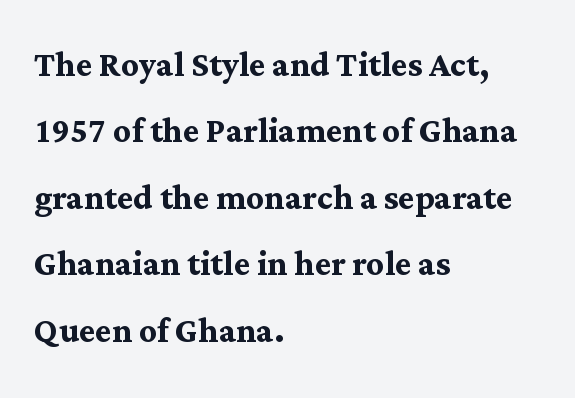
This rendering features lettering with no underline. Interline gaps are of average width in this sample. Horizontal alignment here is leftward, the default for most running prose. Looks like regular typesetting: each glyph gets only the width it needs. Compared with typical body copy, the letter spacing here is the same. Bold? Absolutely — the strokes are thick and heavy.
